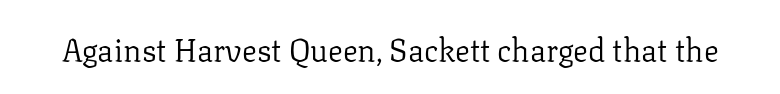
Posture: straight, roman, zero tilt. Decoration check: the copy has no underline. Typographically, this falls in the serif category. The rendering uses natural spacing where letterforms have individual widths. Caption: standard tracking, unaltered.
